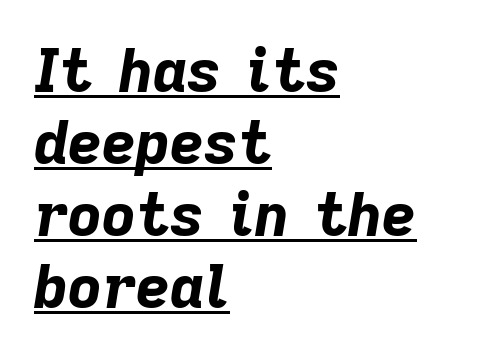
Caption: lettering with a line underneath. A typesetter would mark this as italic. The passage shown is typed in a proportional face where columns would drift. The text block is weighted toward the left margin, trailing off unevenly rightward.
